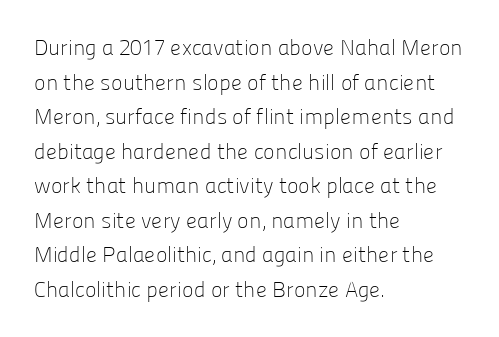
{"italic": "no", "bold": "no", "underline": "no", "align": "left", "line_spacing": "normal", "line_spacing_ratio": 1.57, "letter_spacing": "normal", "letter_spacing_em": 0.0, "glyph_px": 22}
